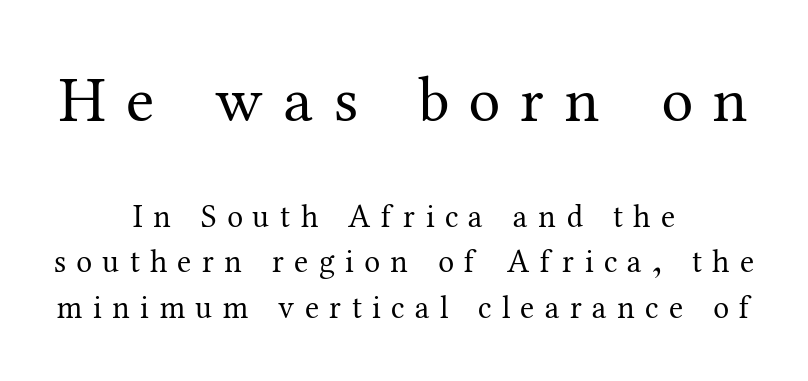
{"serif": "yes", "italic": "no", "bold": "no", "weight": "regular", "width": "normal", "stroke_contrast": "medium", "x_height": "medium", "monospaced": "no", "underline": "no", "align": "center", "line_spacing": "normal", "line_spacing_ratio": 1.43, "letter_spacing": "wide", "letter_spacing_em": 0.32, "larger_block": "first", "size_ratio": 2.0, "glyph_px": 64}
